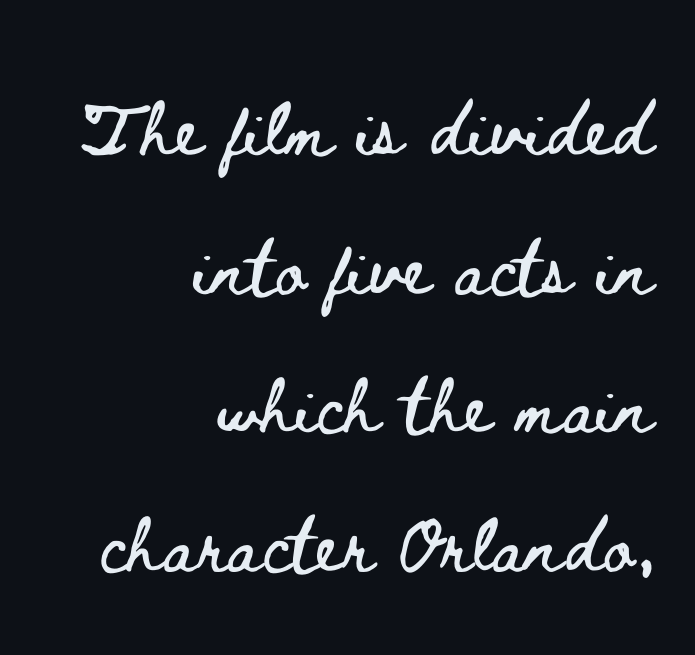
The image shows 69 px wide type; set right-aligned, loose line spacing (2.01x), normal letter spacing, not underlined; low stroke contrast and a small x-height.
